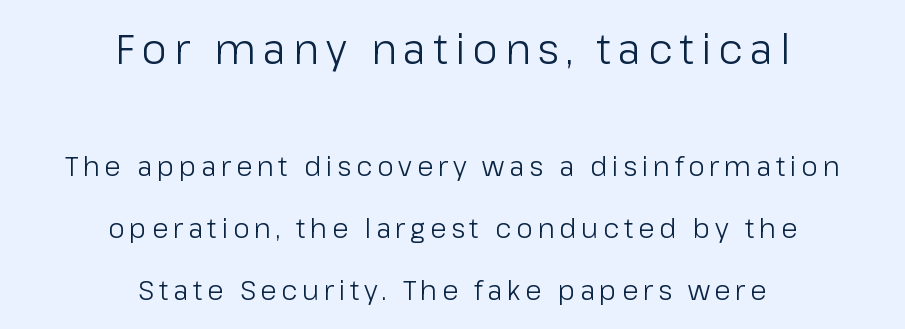
{"serif": "no", "italic": "no", "bold": "no", "weight": "light", "width": "normal", "stroke_contrast": "low", "x_height": "medium", "monospaced": "no", "underline": "no", "align": "center", "line_spacing": "loose", "line_spacing_ratio": 2.3, "larger_block": "first", "size_ratio": 1.52, "glyph_px": 41}
